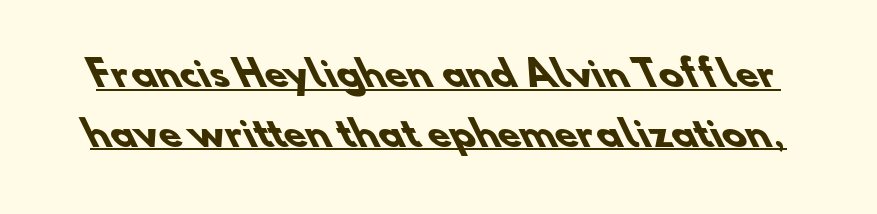
Stroke terminals: plain, sans-serif. This sample uses plain, unmodified letter spacing. What weight is shown? A full bold with thick strokes. Like a heading marked for emphasis, these lines bear an underscore.
